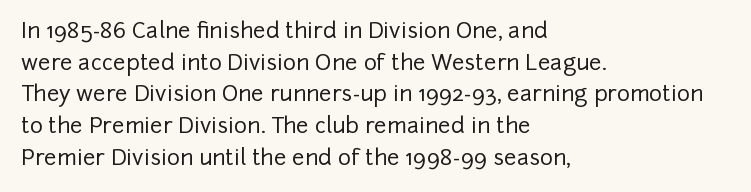
Ordinary non-slanted type is in use. Letter spacing: default. This sample is left-justified, so line endings fall wherever the words run out. Underline: absent. Successive baselines arrive at the customary interval.
